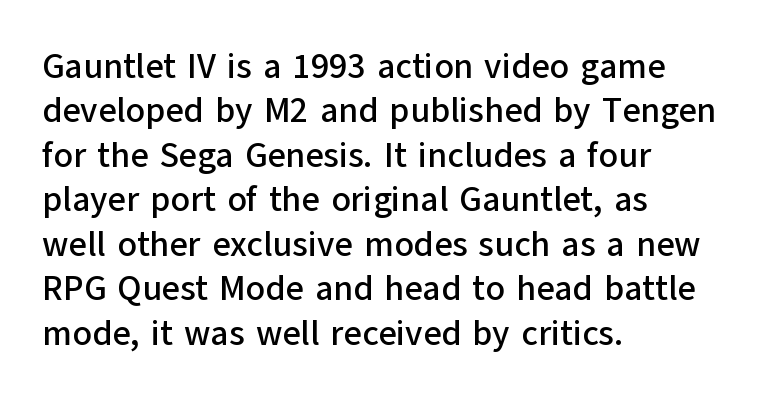
The image shows 35 px sans-serif type, upright; set left-aligned, normal line spacing (1.27x), normal letter spacing, not underlined; low stroke contrast and a medium x-height.
